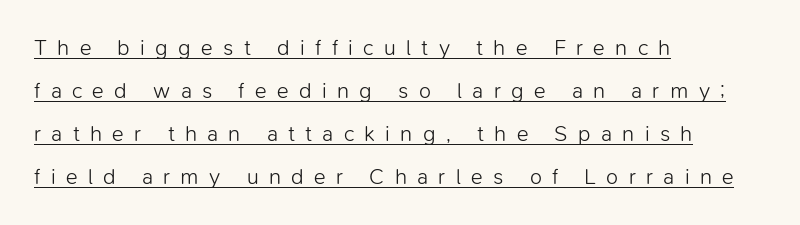
{"italic": "no", "bold": "no", "underline": "yes", "align": "left", "line_spacing": "loose", "line_spacing_ratio": 1.96, "letter_spacing": "wide", "letter_spacing_em": 0.47, "glyph_px": 22}
